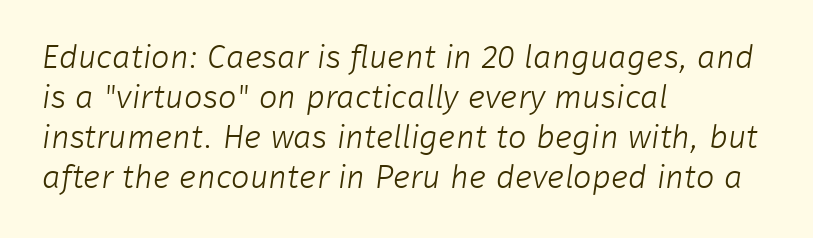
The image shows 33 px light sans-serif type; set left-aligned, line spacing 1.21x, normal letter spacing, not underlined; low stroke contrast and a medium x-height.
